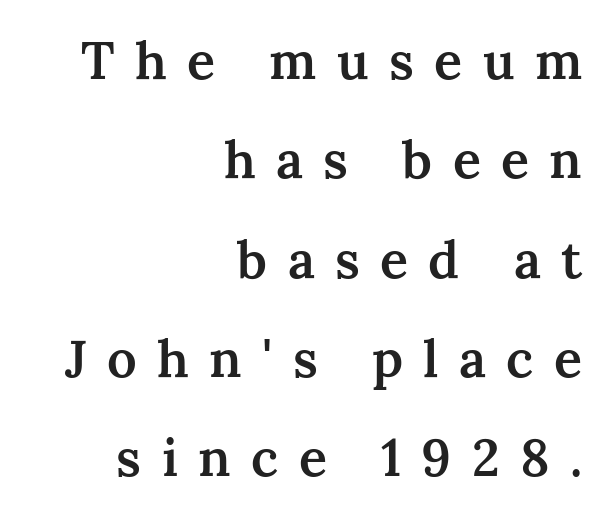
A somewhat darkened texture: the type is semibold rather than bold. Descenders are the only things crossing below the line. The paragraph has a hard right edge and a soft left edge. Font category for this specimen: serif. You could not count columns in this text — the font is proportionally spaced.
